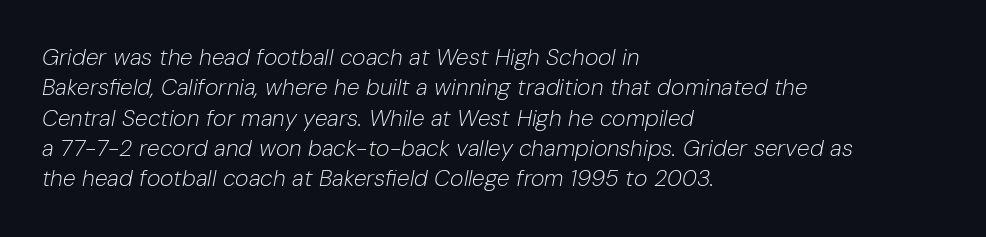
{"italic": "yes", "lean": "right", "slant_degrees": 10, "bold": "no", "underline": "no", "align": "left", "line_spacing": "normal", "line_spacing_ratio": 1.32, "letter_spacing": "normal", "letter_spacing_em": 0.0, "glyph_px": 23}
